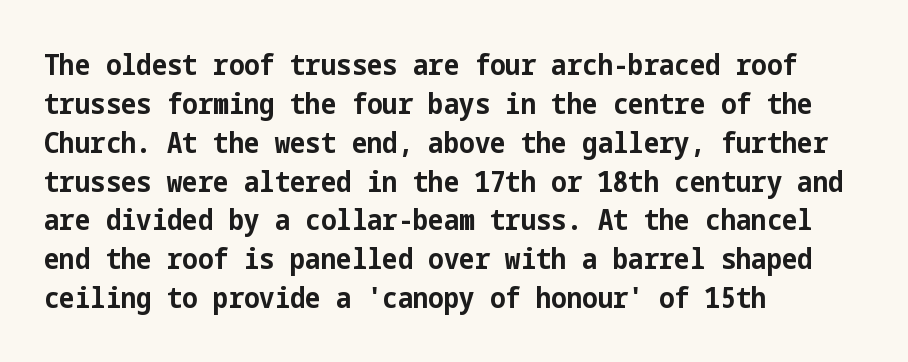
Q: Is the text bold? A: Yes.
Q: Is the text italic (slanted)? A: No, it is upright.
Q: Is the typeface a serif or a sans-serif typeface? A: Sans-serif.
Q: Is the text underlined? A: No.
Q: How is the paragraph aligned? A: Left-aligned.
Q: Is the spacing between letters normal or unusually wide? A: Normal.
Q: Is the spacing between lines tight, normal or loose? A: Normal.
Q: Width (condensed, normal, or wide)? A: Condensed.
Q: Stroke contrast? A: Low.
Q: x-height? A: Medium.
